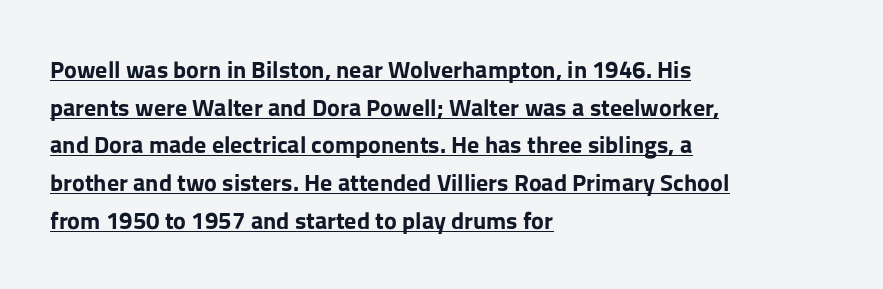
Unlike italic type, these characters show no tilt at all. Set as a true bold cut, around the 700 mark. Caption: multi-line text, flush left, ragged right. The typesetter has applied underlining to the passage shown. Short note: letters normally spaced. Regarding leading, the lines here are spaced in the standard way.
